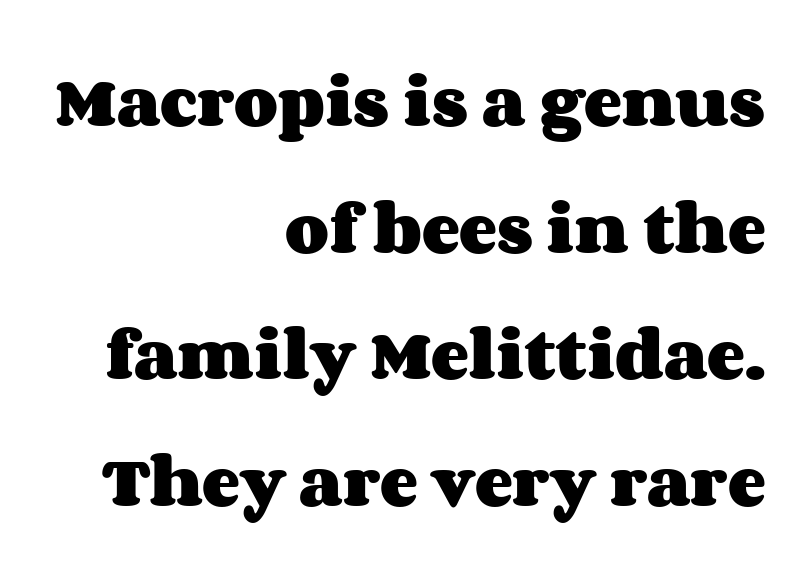
{"italic": "no", "bold": "yes", "weight": "heavy", "width": "wide", "stroke_contrast": "medium", "x_height": "large", "monospaced": "no", "underline": "no", "align": "right", "line_spacing": "loose", "line_spacing_ratio": 2.22, "letter_spacing": "normal", "letter_spacing_em": 0.0, "glyph_px": 57}
